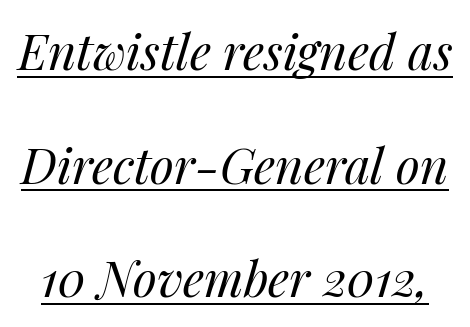
Q: Is the text bold? A: No.
Q: Is the text italic (slanted)? A: Yes, it leans right by about 14 degrees.
Q: Is the text underlined? A: Yes.
Q: Is the spacing between letters normal or unusually wide? A: Normal.
Q: Is the spacing between lines tight, normal or loose? A: Loose.
Q: Width (condensed, normal, or wide)? A: Normal.
Q: Stroke contrast? A: Medium.
Q: x-height? A: Medium.
Q: Monospaced? A: No.
